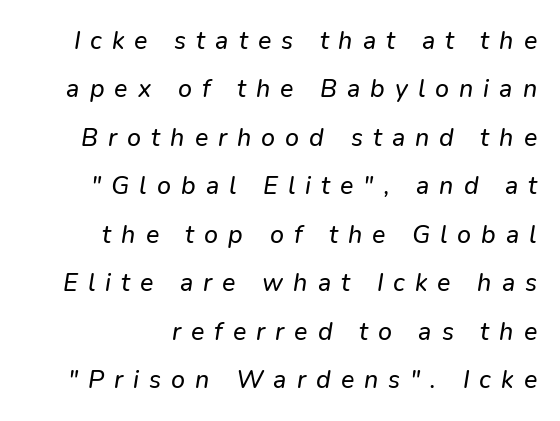
{"italic": "yes", "lean": "right", "slant_degrees": 9, "underline": "no", "align": "right", "line_spacing": "loose", "line_spacing_ratio": 1.94, "letter_spacing": "wide", "letter_spacing_em": 0.4, "glyph_px": 25}
